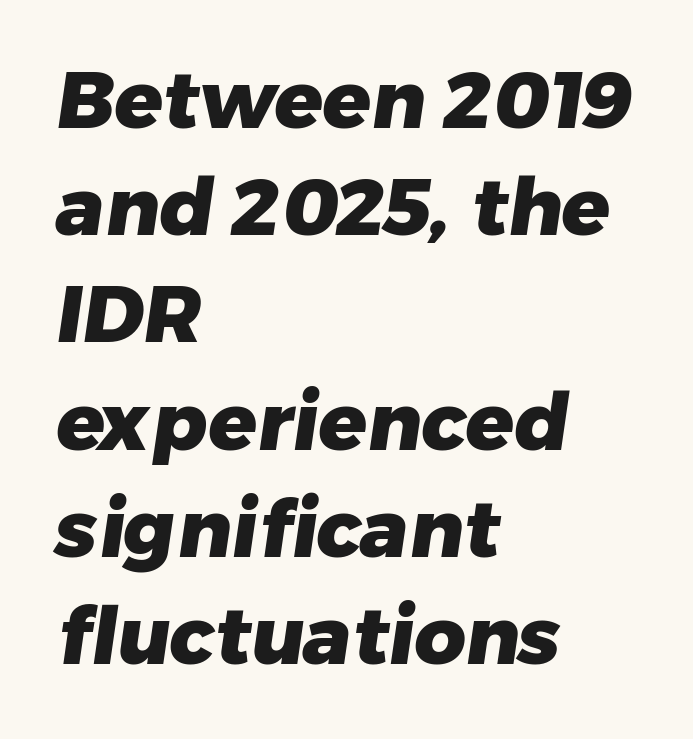
Q: Is the text bold? A: Yes.
Q: Is the typeface a serif or a sans-serif typeface? A: Sans-serif.
Q: Is the text underlined? A: No.
Q: How is the paragraph aligned? A: Left-aligned.
Q: Is the spacing between letters normal or unusually wide? A: Normal.
Q: Is the spacing between lines tight, normal or loose? A: Normal.
Q: Width (condensed, normal, or wide)? A: Normal.
Q: Stroke contrast? A: Low.
Q: x-height? A: Medium.
Q: Monospaced? A: No.
